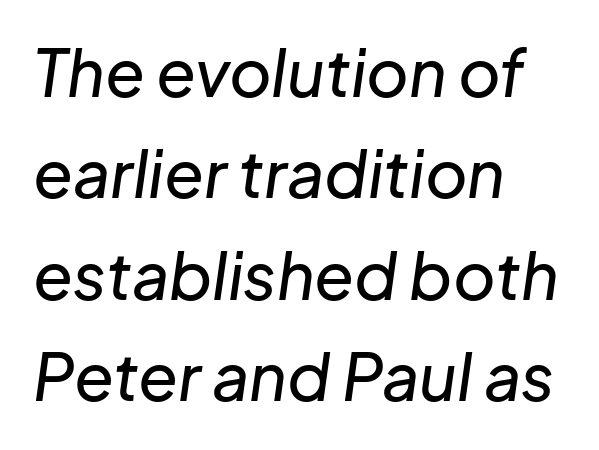
Q: Is the text italic (slanted)? A: Yes, it leans right by about 8 degrees.
Q: Is the text underlined? A: No.
Q: How is the paragraph aligned? A: Left-aligned.
Q: Is the spacing between letters normal or unusually wide? A: Normal.
Q: Is the spacing between lines tight, normal or loose? A: Normal.
Q: Width (condensed, normal, or wide)? A: Normal.
Q: Stroke contrast? A: Low.
Q: x-height? A: Medium.
Q: Monospaced? A: No.
